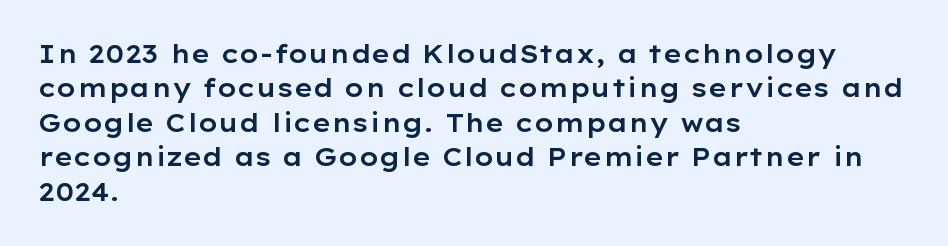
{"italic": "no", "underline": "no", "align": "left", "line_spacing": "normal", "line_spacing_ratio": 1.38, "letter_spacing": "normal", "letter_spacing_em": 0.0, "glyph_px": 25}
